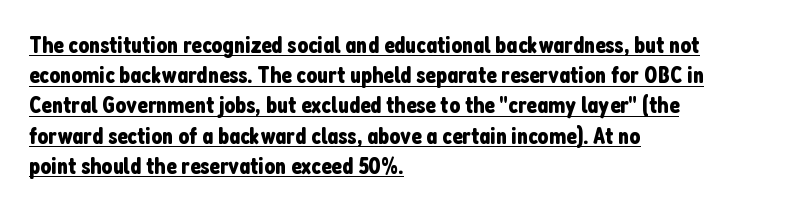
Q: Is the text italic (slanted)? A: No, it is upright.
Q: Is the text underlined? A: Yes.
Q: How is the paragraph aligned? A: Left-aligned.
Q: Is the spacing between letters normal or unusually wide? A: Normal.
Q: Is the spacing between lines tight, normal or loose? A: Normal.
